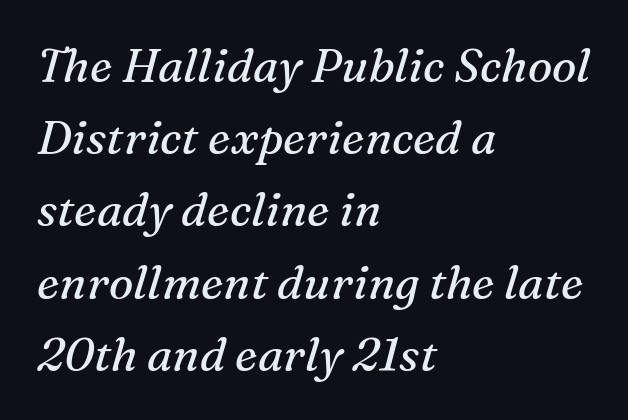
Q: Is the text bold? A: No.
Q: Is the text italic (slanted)? A: Yes, it leans right by about 16 degrees.
Q: Is the typeface a serif or a sans-serif typeface? A: Serif.
Q: Is the text underlined? A: No.
Q: How is the paragraph aligned? A: Left-aligned.
Q: Is the spacing between letters normal or unusually wide? A: Normal.
Q: Is the spacing between lines tight, normal or loose? A: Normal.
Q: Width (condensed, normal, or wide)? A: Normal.
Q: Stroke contrast? A: Medium.
Q: x-height? A: Medium.
Q: Monospaced? A: No.
